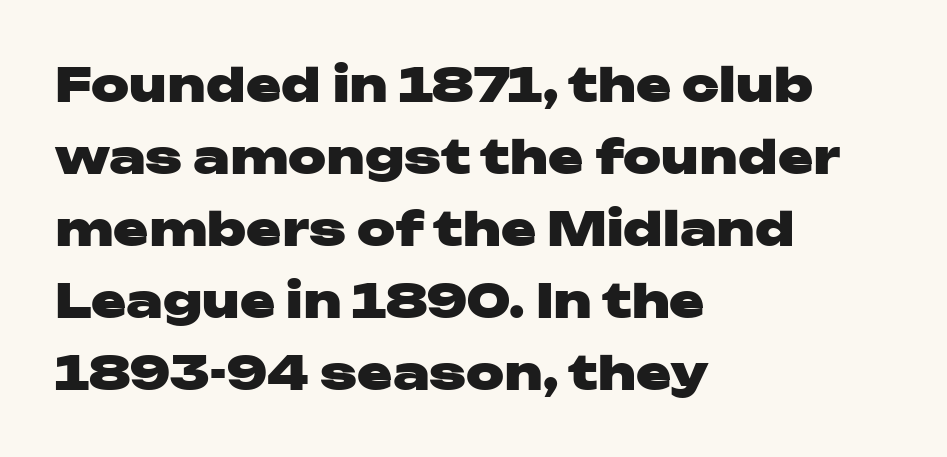
Honestly, the letter spacing is just normal — you wouldn't notice it. Rendered with straight, roman letterforms. This sample uses a sans-serif face. Weight check: bold — yes, fully.
